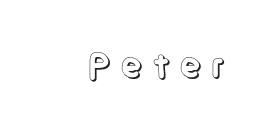
Every stem runs plumb, perpendicular to the baseline. Anything drawn beneath the words? Only blank space. Tracking here is generous; glyphs stand well apart from one another. This sample has the flowing, uneven cadence of proportional lettering.
